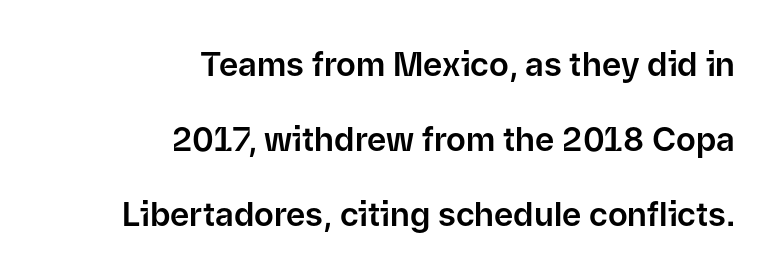
You could call the tracking neutral — neither tight nor loose. The characters display no serif detailing; their extremities are plain. Every row of glyphs terminates at an identical x-position on the right. The passage shown stacks its lines with a broad gap.
